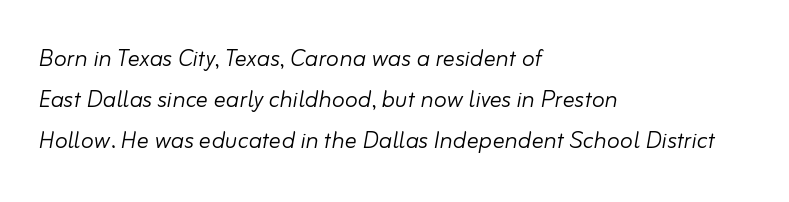
Q: Is the text bold? A: No.
Q: Is the text italic (slanted)? A: Yes, it leans right by about 10 degrees.
Q: Is the text underlined? A: No.
Q: How is the paragraph aligned? A: Left-aligned.
Q: Is the spacing between letters normal or unusually wide? A: Normal.
Q: Is the spacing between lines tight, normal or loose? A: Normal.
Q: Width (condensed, normal, or wide)? A: Normal.
Q: Stroke contrast? A: Low.
Q: x-height? A: Small.
Q: Monospaced? A: No.
